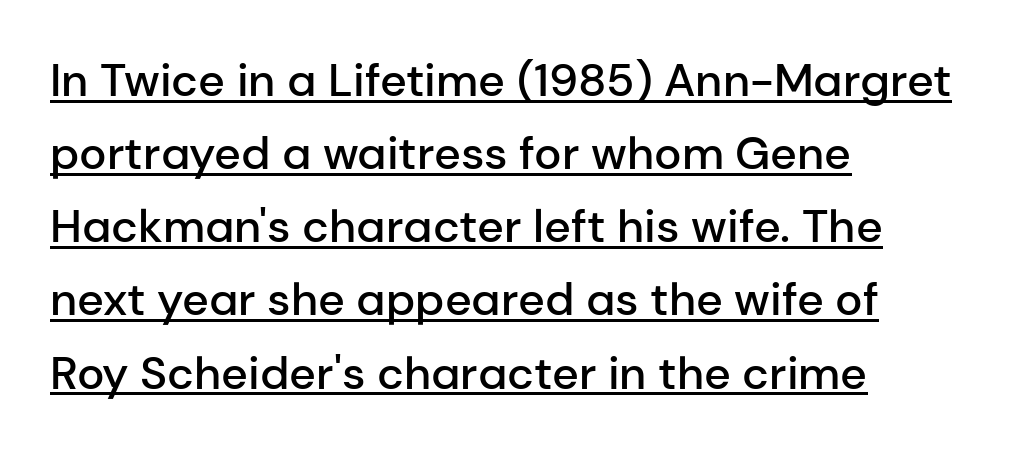
{"serif": "no", "italic": "no", "bold": "semi", "weight": "semibold", "width": "normal", "stroke_contrast": "low", "x_height": "medium", "monospaced": "no", "underline": "yes", "align": "left", "line_spacing": "normal", "line_spacing_ratio": 1.59, "letter_spacing": "normal", "letter_spacing_em": 0.0, "glyph_px": 46}
